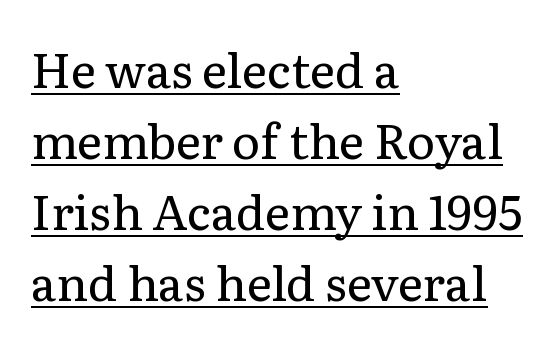
These lines are composed in type with serifs. You could not count columns in this text — the font is proportionally spaced. This block has exactly the height ordinary leading produces. The typesetter has applied underlining to the passage shown. Stem width sits at or under what a default text font uses. Ordinary non-slanted type is in use.
